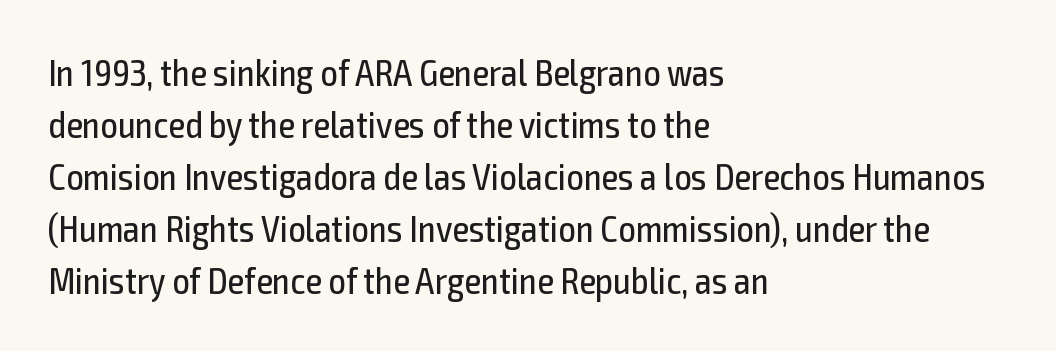
The type family on display is of the sans-serif kind. The specimen omits any rule beneath the text block's lines. Caption: multi-line text, flush left, ragged right. Tall strokes in this sample are plumb rather than angled. Regarding leading, the lines here are spaced in the standard way.
